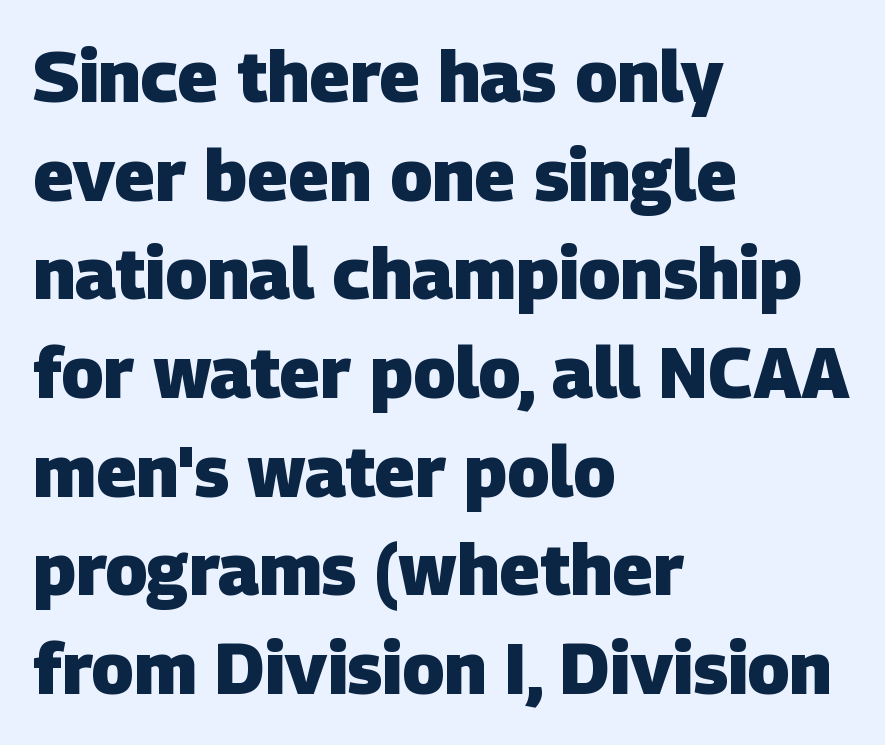
The passage shown is emphatically bold. The block of text has a typical density, with ordinary space between rows. The line texture is even and compact thanks to regular tracking. Spacing verdict: proportional, widths tailored to each character. Descenders are the only things crossing below the line. You can tell from the bare stems that sans-serif type was used.
